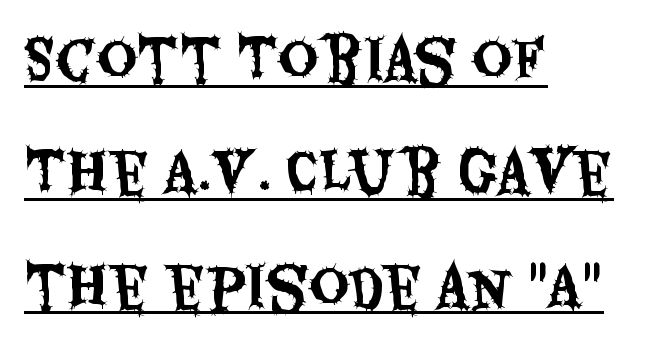
Q: Is the text italic (slanted)? A: No, it is upright.
Q: Is the typeface a serif or a sans-serif typeface? A: Sans-serif.
Q: Is the text underlined? A: Yes.
Q: How is the paragraph aligned? A: Left-aligned.
Q: Is the spacing between letters normal or unusually wide? A: Normal.
Q: Is the spacing between lines tight, normal or loose? A: Loose.
Q: Width (condensed, normal, or wide)? A: Condensed.
Q: Stroke contrast? A: Medium.
Q: x-height? A: Large.
Q: Monospaced? A: No.
